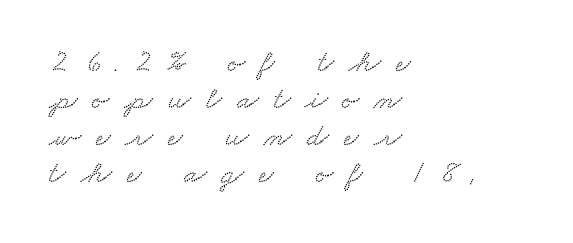
{"serif": "yes", "width": "wide", "stroke_contrast": "low", "x_height": "small", "monospaced": "no", "underline": "no", "align": "left", "line_spacing_ratio": 1.16, "letter_spacing": "wide", "letter_spacing_em": 0.47, "glyph_px": 32}
